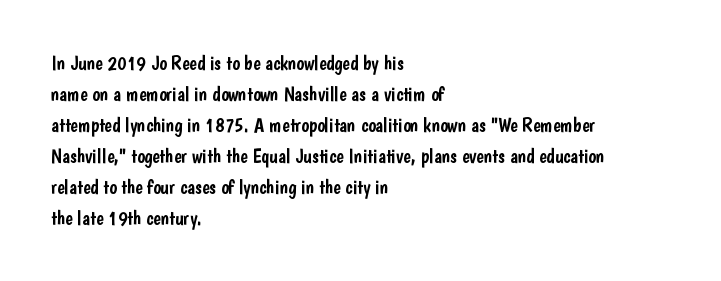
Q: Is the text italic (slanted)? A: No, it is upright.
Q: Is the text underlined? A: No.
Q: How is the paragraph aligned? A: Left-aligned.
Q: Is the spacing between letters normal or unusually wide? A: Normal.
Q: Is the spacing between lines tight, normal or loose? A: Normal.
